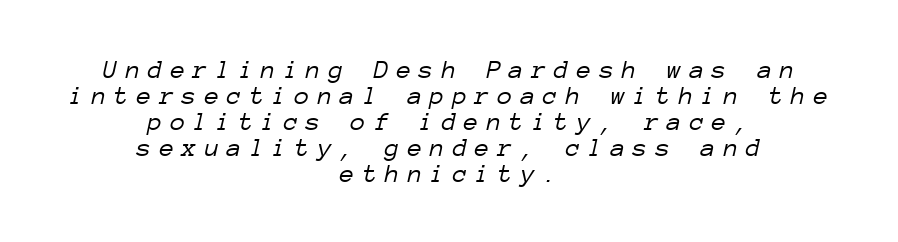
The image shows 27 px text type, italic (leaning right); set centered, tight line spacing (0.96x), unusually wide letter spacing (+0.29 em), not underlined.
